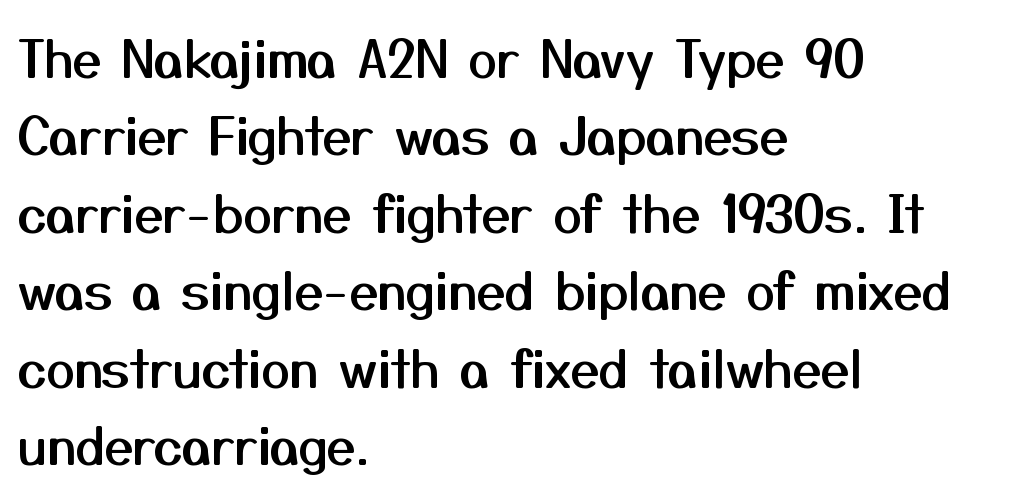
The image shows 52 px sans-serif type, upright; set left-aligned, normal line spacing (1.49x), normal letter spacing, not underlined; medium stroke contrast and a medium x-height.
